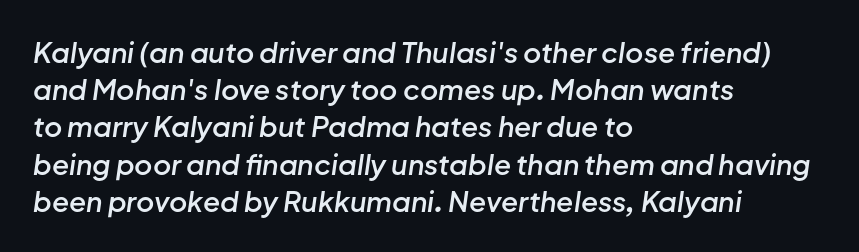
{"italic": "yes", "lean": "right", "slant_degrees": 8, "bold": "semi", "weight": "semibold", "width": "normal", "stroke_contrast": "low", "x_height": "medium", "monospaced": "no", "underline": "no", "align": "left", "line_spacing": "normal", "line_spacing_ratio": 1.33, "letter_spacing": "normal", "letter_spacing_em": 0.0, "glyph_px": 28}
